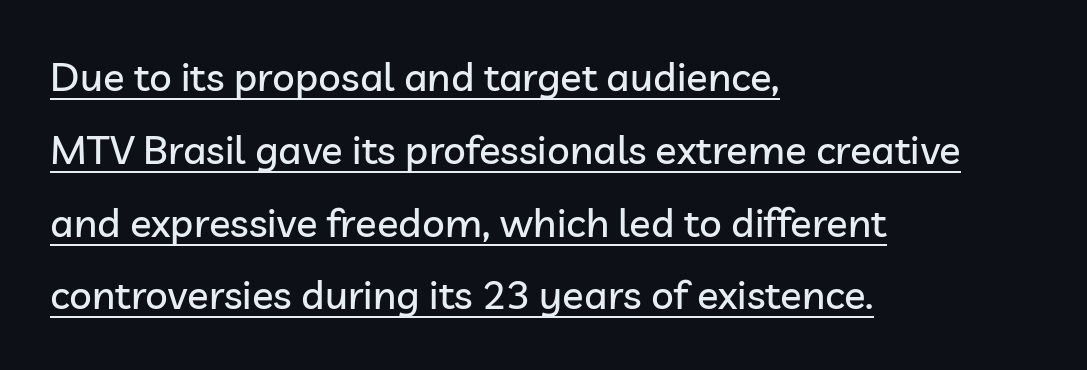
Q: Is the text italic (slanted)? A: No, it is upright.
Q: Is the typeface a serif or a sans-serif typeface? A: Sans-serif.
Q: Is the text underlined? A: Yes.
Q: How is the paragraph aligned? A: Left-aligned.
Q: Is the spacing between letters normal or unusually wide? A: Normal.
Q: Width (condensed, normal, or wide)? A: Normal.
Q: Stroke contrast? A: Low.
Q: x-height? A: Medium.
Q: Monospaced? A: No.
